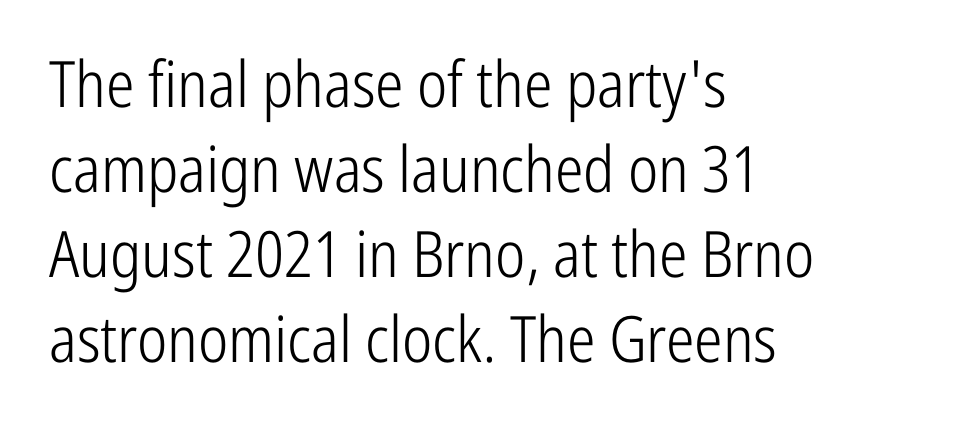
Counters stay open thanks to moderate or lighter strokes. Is there much room between lines? A standard amount, neither cramped nor airy. The passage shown is not underscored anywhere. The letters advance in unequal steps, a hallmark of proportional type. Each line starts at the same left margin while the right side varies. Look at the tracking — it's just the regular setting, nothing added.
